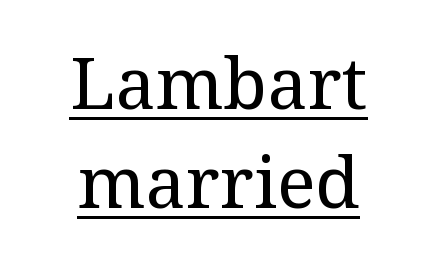
The image shows 72 px regular-weight serif type, upright; set centered, normal line spacing (1.37x), normal letter spacing, underlined; medium stroke contrast and a medium x-height.
